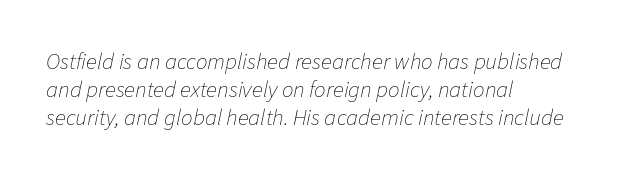
{"italic": "yes", "lean": "right", "slant_degrees": 11, "bold": "no", "underline": "no", "align": "left", "line_spacing_ratio": 1.21, "letter_spacing": "normal", "letter_spacing_em": 0.0, "glyph_px": 23}
